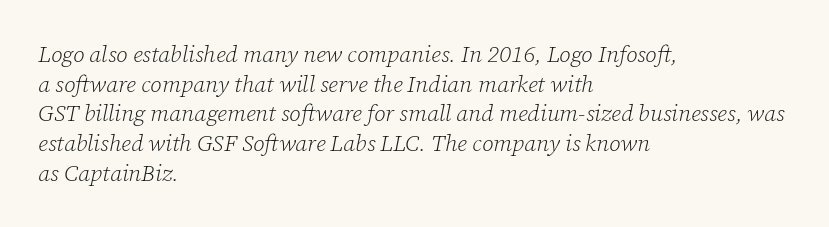
Q: Is the text bold? A: No.
Q: Is the text italic (slanted)? A: Yes, it leans right by about 12 degrees.
Q: Is the text underlined? A: No.
Q: How is the paragraph aligned? A: Left-aligned.
Q: Is the spacing between letters normal or unusually wide? A: Normal.
Q: Is the spacing between lines tight, normal or loose? A: Normal.
